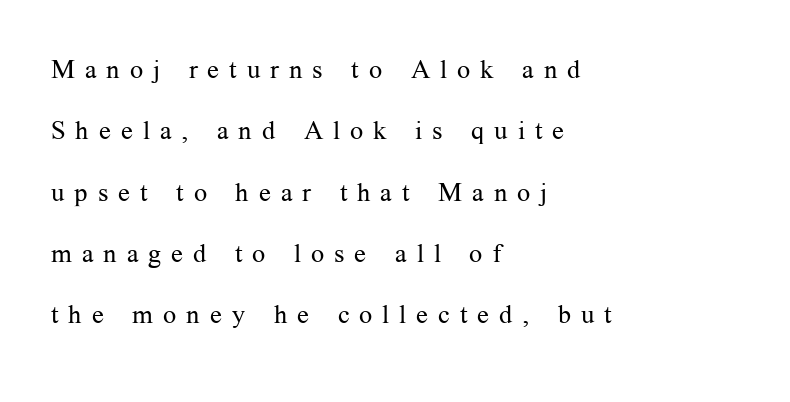
{"italic": "no", "bold": "no", "underline": "no", "align": "left", "line_spacing": "loose", "line_spacing_ratio": 2.36, "letter_spacing": "wide", "letter_spacing_em": 0.38, "glyph_px": 26}
